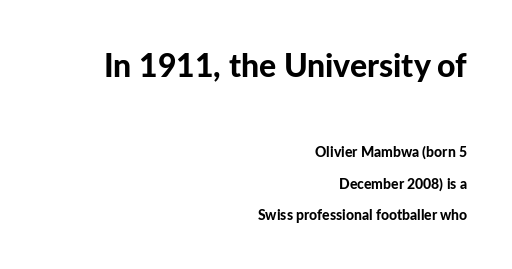
The setting favours the right margin, as signatures and pull-quotes sometimes do. Looks like regular typesetting: each glyph gets only the width it needs. Bold? Absolutely — the strokes are thick and heavy. Scale decreases going downward across the two blocks.
